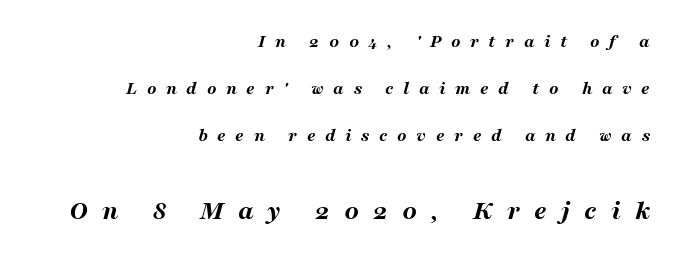
The image shows 28 px bold, wide type, italic (leaning right); set right-aligned, loose line spacing (2.48x), unusually wide letter spacing (+0.5 em), not underlined; the second (bottom) block is 1.47x larger; medium stroke contrast and a medium x-height.
